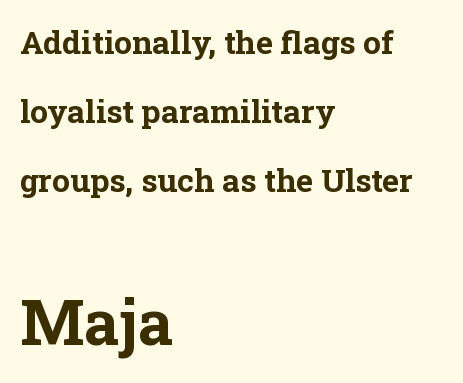
Q: Is the text bold? A: Yes.
Q: Is the text italic (slanted)? A: No, it is upright.
Q: Is the typeface a serif or a sans-serif typeface? A: Serif.
Q: Is the text underlined? A: No.
Q: How is the paragraph aligned? A: Left-aligned.
Q: Is the spacing between letters normal or unusually wide? A: Normal.
Q: Is the spacing between lines tight, normal or loose? A: Loose.
Q: Which block of text is set in a larger size, the first (top) or the second (bottom)? A: The second (bottom) one.
Q: Width (condensed, normal, or wide)? A: Normal.
Q: Stroke contrast? A: Low.
Q: x-height? A: Medium.
Q: Monospaced? A: No.
